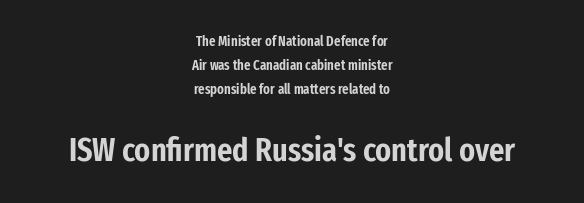
The image shows 33 px condensed sans-serif type, upright; set centered, line spacing 1.71x, normal letter spacing, not underlined; the second (bottom) block is 2.36x larger; low stroke contrast and a medium x-height.
